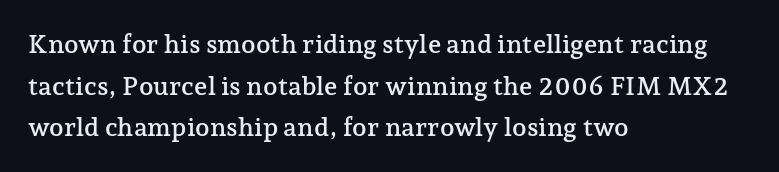
The image shows 26 px text type, upright; set left-aligned, normal line spacing (1.6x), normal letter spacing, not underlined.
